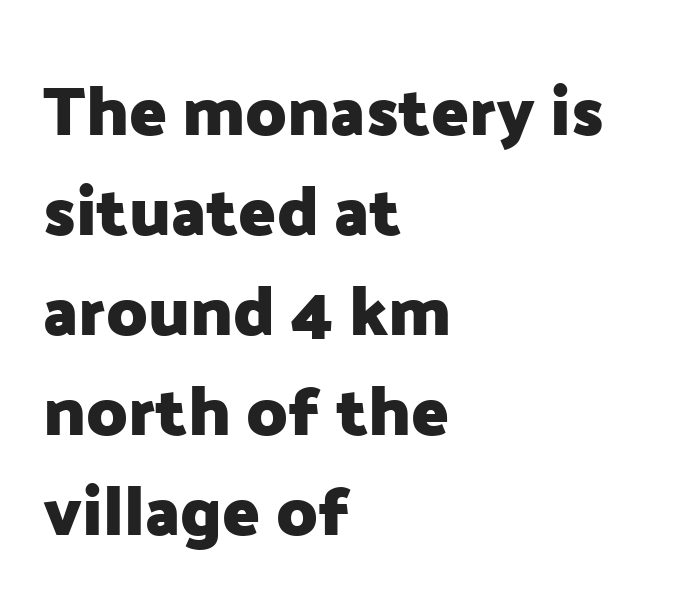
Q: Is the text bold? A: Yes.
Q: Is the text italic (slanted)? A: No, it is upright.
Q: Is the typeface a serif or a sans-serif typeface? A: Sans-serif.
Q: Is the text underlined? A: No.
Q: How is the paragraph aligned? A: Left-aligned.
Q: Is the spacing between letters normal or unusually wide? A: Normal.
Q: Is the spacing between lines tight, normal or loose? A: Normal.
Q: Width (condensed, normal, or wide)? A: Normal.
Q: Stroke contrast? A: Low.
Q: x-height? A: Medium.
Q: Monospaced? A: No.
